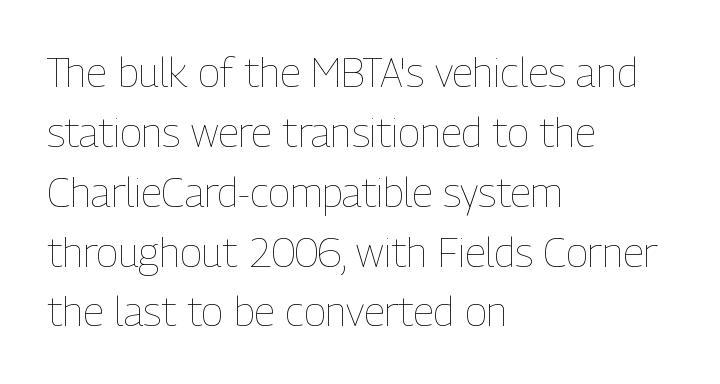
The letters advance in unequal steps, a hallmark of proportional type. You could call the tracking neutral — neither tight nor loose. Upright lettering throughout. How would I describe the line gaps? Plain and ordinary.
